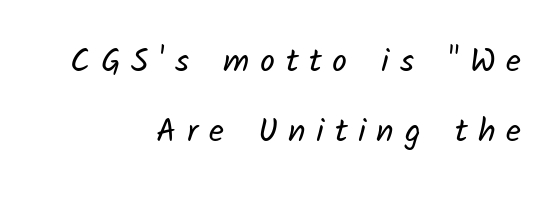
Q: Is the text bold? A: No.
Q: Is the typeface a serif or a sans-serif typeface? A: Sans-serif.
Q: Is the text underlined? A: No.
Q: How is the paragraph aligned? A: Right-aligned.
Q: Is the spacing between letters normal or unusually wide? A: Unusually wide.
Q: Is the spacing between lines tight, normal or loose? A: Loose.
Q: Width (condensed, normal, or wide)? A: Normal.
Q: Stroke contrast? A: Low.
Q: x-height? A: Medium.
Q: Monospaced? A: No.
